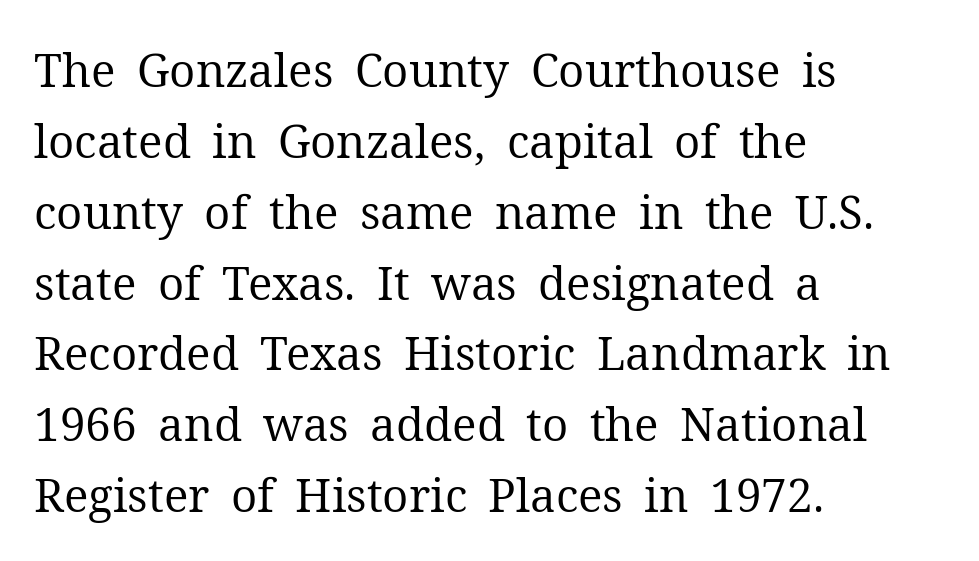
A clean baseline with only descenders dipping below it. Each letter keeps its own natural width here, so spacing adapts to shape. Ink coverage per letter is moderate at most. A student would call this left alignment; a typographer would say flush left, rag right. Old-style or modern, the face here clearly has serifs.
